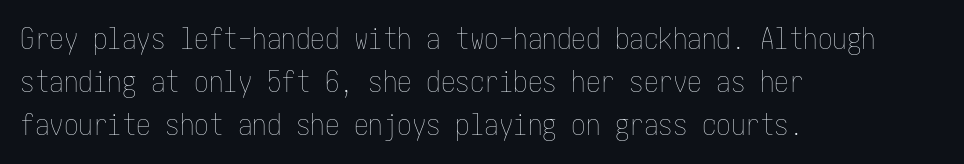
The letterforms sit at book weight or below. Whoever set this chose a conventional vertical rhythm. Line beginnings align vertically; line endings do not. Words float on clear page, feet unadorned. Words appear dense and cohesive because spacing is normal.
